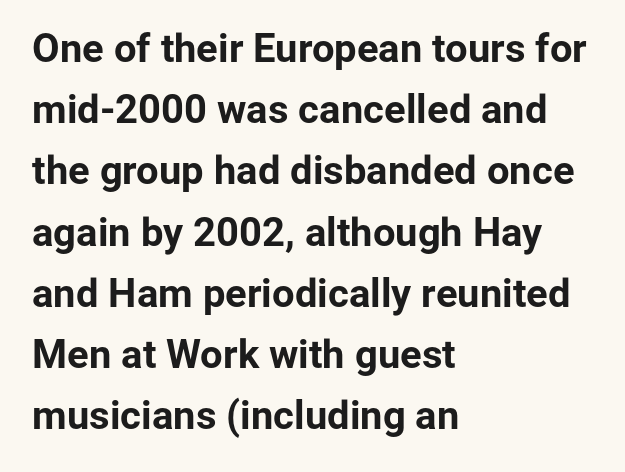
Character widths vary here, with narrow letters taking less room than wide ones. A normal amount of white space separates one row of letters from the next. Letter spacing: default. The glyphs in this specimen are sans serif. The space beneath each line is pristine and unruled. A student would call this left alignment; a typographer would say flush left, rag right.
